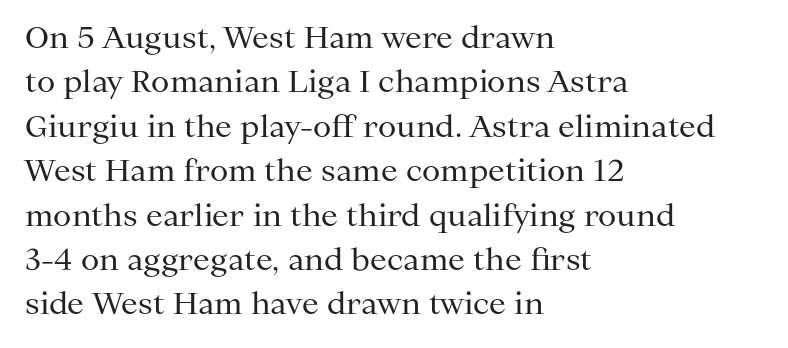
The image shows 30 px regular-weight serif type, upright; set left-aligned, normal line spacing (1.48x), normal letter spacing, not underlined; medium stroke contrast and a medium x-height.
